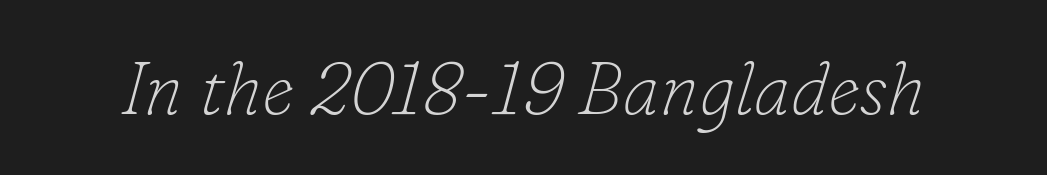
The image shows 73 px thin serif type, italic (leaning right); set normal letter spacing, not underlined; low stroke contrast and a small x-height.
